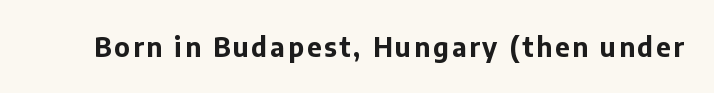
{"italic": "no", "bold": "yes", "underline": "no", "glyph_px": 26}
